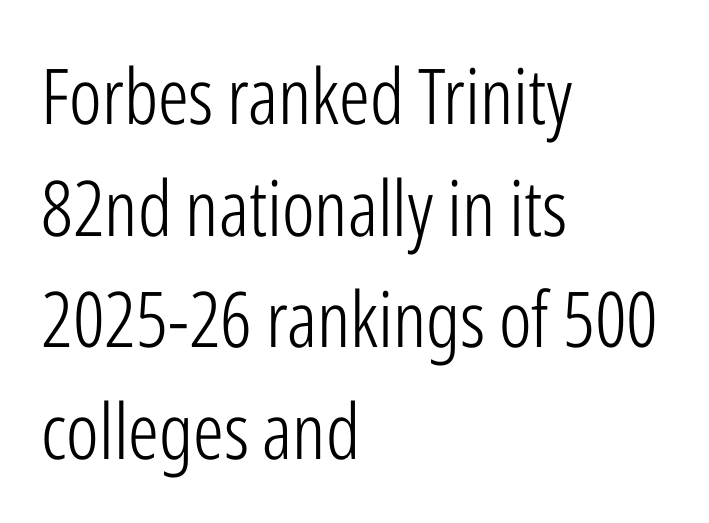
{"serif": "no", "italic": "no", "bold": "no", "weight": "light", "width": "condensed", "stroke_contrast": "low", "x_height": "medium", "monospaced": "no", "underline": "no", "align": "left", "line_spacing": "normal", "line_spacing_ratio": 1.45, "letter_spacing": "normal", "letter_spacing_em": 0.0, "glyph_px": 77}
